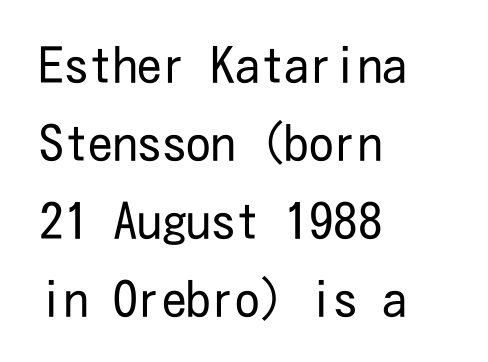
Q: Is the text bold? A: No.
Q: Is the text italic (slanted)? A: No, it is upright.
Q: Is the typeface a serif or a sans-serif typeface? A: Sans-serif.
Q: Is the text underlined? A: No.
Q: How is the paragraph aligned? A: Left-aligned.
Q: Is the spacing between letters normal or unusually wide? A: Normal.
Q: Is the spacing between lines tight, normal or loose? A: Normal.
Q: Width (condensed, normal, or wide)? A: Condensed.
Q: Stroke contrast? A: Low.
Q: x-height? A: Medium.
